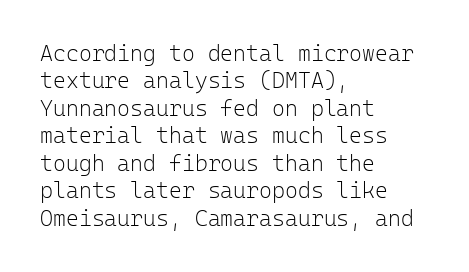
Counters stay open thanks to moderate or lighter strokes. All the whitespace from short lines collects on the right. Normally led — the rows are evenly, conventionally spaced. The glyphs are unaccompanied by any horizontal stroke below them.
